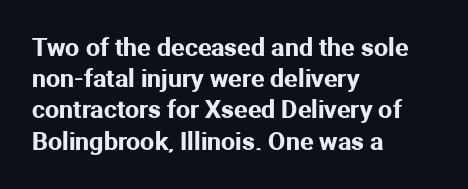
The image shows 25 px text type, upright; set left-aligned, normal line spacing (1.25x), normal letter spacing, not underlined.
